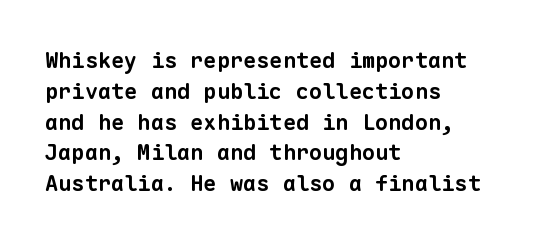
Q: Is the text bold? A: Yes.
Q: Is the text underlined? A: No.
Q: How is the paragraph aligned? A: Left-aligned.
Q: Is the spacing between letters normal or unusually wide? A: Normal.
Q: Is the spacing between lines tight, normal or loose? A: Normal.
